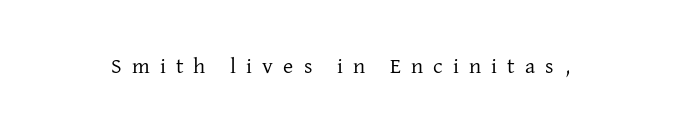
The letterforms sit at book weight or below. The foot of each line stays bare and open. A roman cut, with each character standing at attention. The line texture is sparse and dotted thanks to wide tracking.
